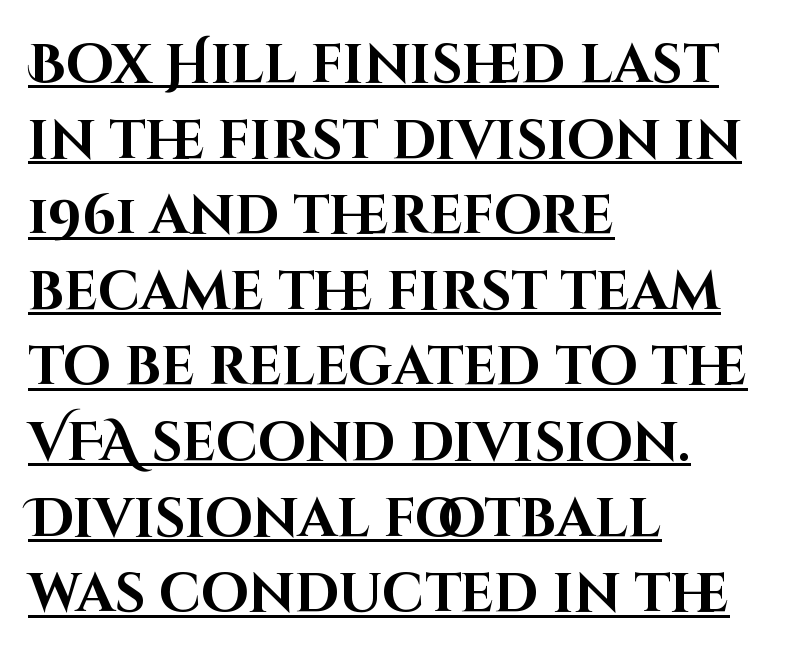
Is this a fixed-width face? No — the glyphs have proportional, varying widths. If you measured baseline to baseline, you'd find a middling distance. Looks like someone drew a line under every word here. This is sans-serif lettering, the kind often seen on screens and signage.
